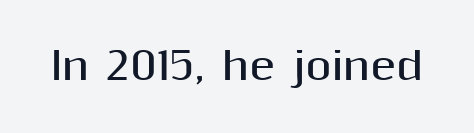
Q: Is the text bold? A: Yes.
Q: Is the text italic (slanted)? A: No, it is upright.
Q: Is the typeface a serif or a sans-serif typeface? A: Sans-serif.
Q: Is the text underlined? A: No.
Q: Is the spacing between letters normal or unusually wide? A: Normal.
Q: Width (condensed, normal, or wide)? A: Normal.
Q: Stroke contrast? A: Medium.
Q: x-height? A: Medium.
Q: Monospaced? A: No.
